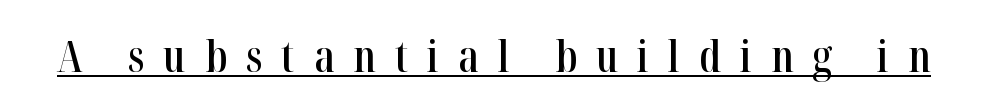
The image shows 43 px semibold, condensed serif type, upright; set unusually wide letter spacing (+0.44 em), underlined; high stroke contrast and a medium x-height.
